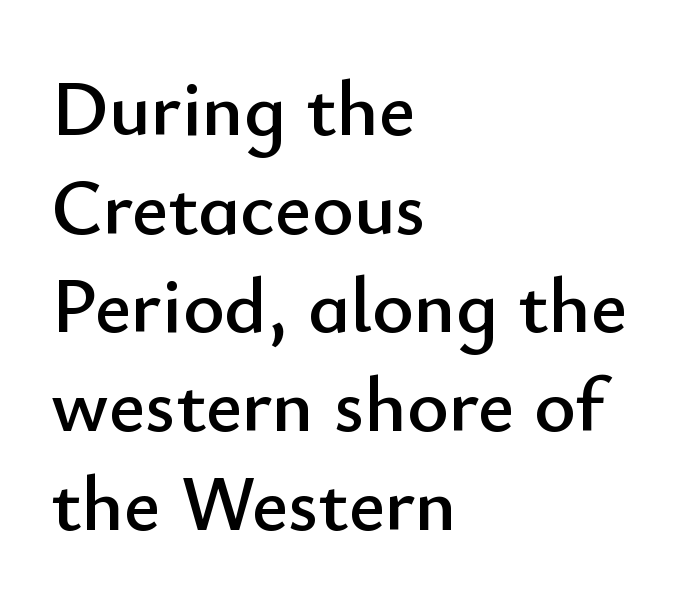
{"serif": "no", "italic": "no", "width": "normal", "stroke_contrast": "low", "x_height": "small", "monospaced": "no", "underline": "no", "align": "left", "line_spacing": "normal", "line_spacing_ratio": 1.25, "letter_spacing": "normal", "letter_spacing_em": 0.0, "glyph_px": 79}
